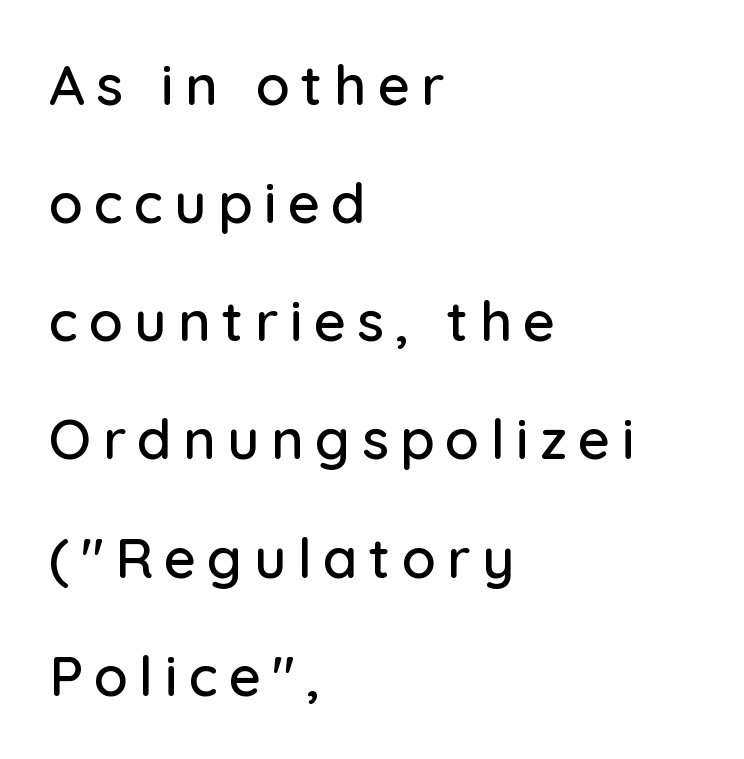
Q: Is the text italic (slanted)? A: No, it is upright.
Q: Is the typeface a serif or a sans-serif typeface? A: Sans-serif.
Q: Is the text underlined? A: No.
Q: How is the paragraph aligned? A: Left-aligned.
Q: Is the spacing between letters normal or unusually wide? A: Unusually wide.
Q: Is the spacing between lines tight, normal or loose? A: Loose.
Q: Width (condensed, normal, or wide)? A: Normal.
Q: Stroke contrast? A: Low.
Q: x-height? A: Medium.
Q: Monospaced? A: No.
